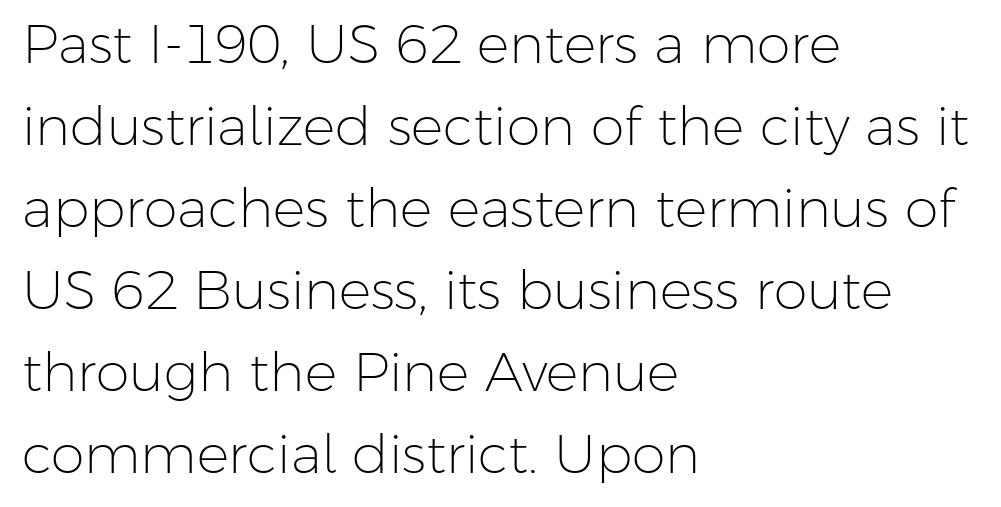
Q: Is the text bold? A: No.
Q: Is the text italic (slanted)? A: No, it is upright.
Q: Is the typeface a serif or a sans-serif typeface? A: Sans-serif.
Q: Is the text underlined? A: No.
Q: How is the paragraph aligned? A: Left-aligned.
Q: Is the spacing between letters normal or unusually wide? A: Normal.
Q: Is the spacing between lines tight, normal or loose? A: Normal.
Q: Width (condensed, normal, or wide)? A: Normal.
Q: Stroke contrast? A: Low.
Q: x-height? A: Medium.
Q: Monospaced? A: No.
